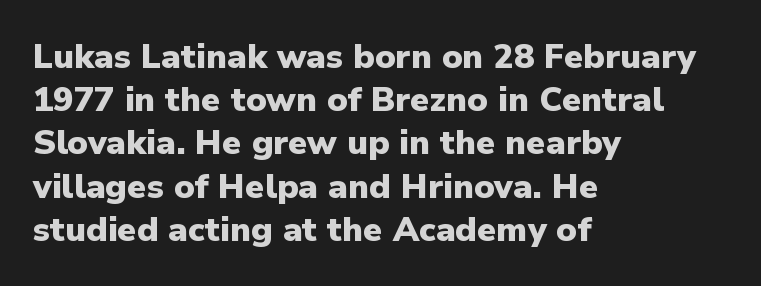
Q: Is the text bold? A: Yes.
Q: Is the text italic (slanted)? A: No, it is upright.
Q: Is the typeface a serif or a sans-serif typeface? A: Sans-serif.
Q: Is the text underlined? A: No.
Q: How is the paragraph aligned? A: Left-aligned.
Q: Is the spacing between letters normal or unusually wide? A: Normal.
Q: Is the spacing between lines tight, normal or loose? A: Normal.
Q: Width (condensed, normal, or wide)? A: Normal.
Q: Stroke contrast? A: Low.
Q: x-height? A: Medium.
Q: Monospaced? A: No.
